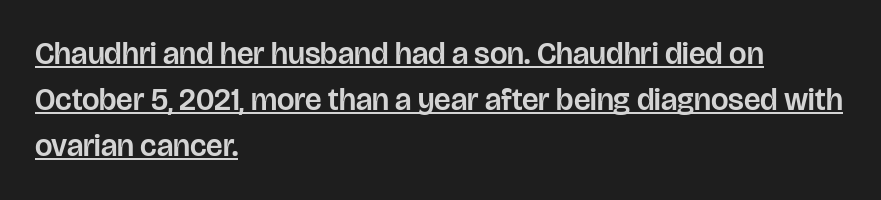
A classic flush-left, rag-right setting is used for this passage. Caption: lettering with a line underneath. Italic: no, the glyphs are upright roman. Compared with typical body copy, the letter spacing here is the same.
